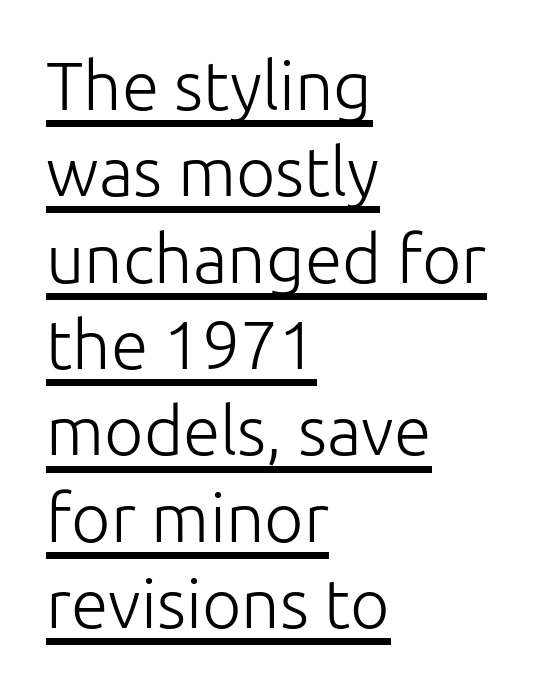
{"serif": "no", "italic": "no", "bold": "no", "weight": "light", "width": "normal", "stroke_contrast": "low", "x_height": "medium", "monospaced": "no", "underline": "yes", "align": "left", "line_spacing": "normal", "line_spacing_ratio": 1.27, "letter_spacing": "normal", "letter_spacing_em": 0.0, "glyph_px": 68}
